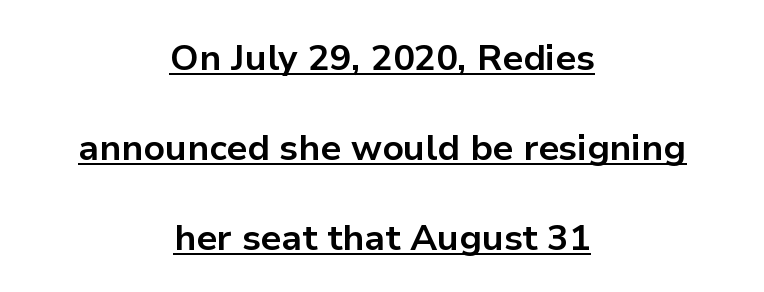
{"serif": "no", "italic": "no", "bold": "yes", "weight": "bold", "width": "normal", "stroke_contrast": "low", "x_height": "medium", "monospaced": "no", "underline": "yes", "align": "center", "line_spacing": "loose", "line_spacing_ratio": 2.5, "letter_spacing": "normal", "letter_spacing_em": 0.0, "glyph_px": 36}
